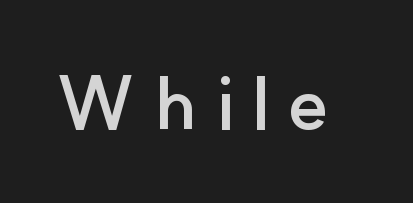
Q: Is the text bold? A: Yes.
Q: Is the text italic (slanted)? A: No, it is upright.
Q: Is the typeface a serif or a sans-serif typeface? A: Sans-serif.
Q: Is the text underlined? A: No.
Q: Is the spacing between letters normal or unusually wide? A: Unusually wide.
Q: Width (condensed, normal, or wide)? A: Normal.
Q: Stroke contrast? A: Low.
Q: x-height? A: Small.
Q: Monospaced? A: No.
